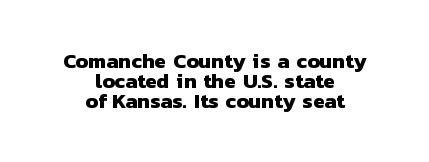
Q: Is the text bold? A: Yes.
Q: Is the text underlined? A: No.
Q: How is the paragraph aligned? A: Centered.
Q: Is the spacing between letters normal or unusually wide? A: Normal.
Q: Is the spacing between lines tight, normal or loose? A: Tight.
